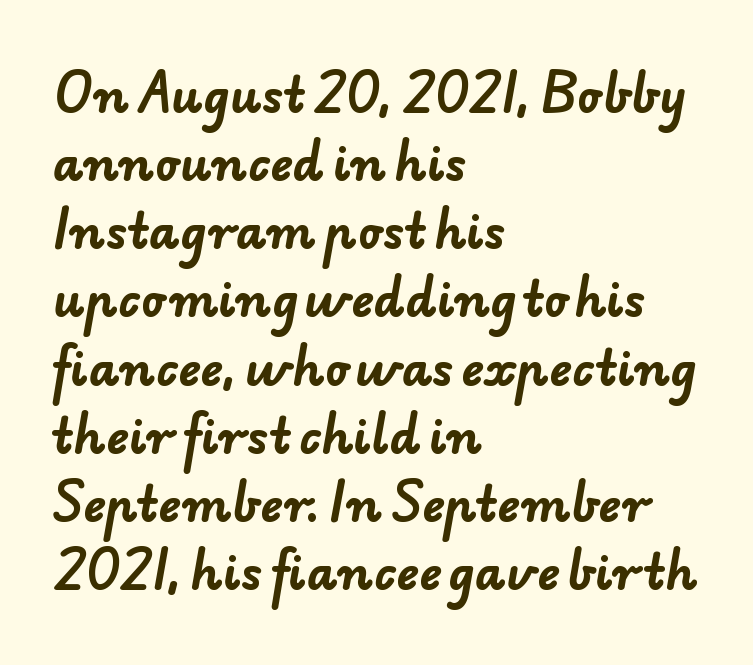
Q: Is the text bold? A: Yes.
Q: Is the typeface a serif or a sans-serif typeface? A: Sans-serif.
Q: Is the text underlined? A: No.
Q: How is the paragraph aligned? A: Left-aligned.
Q: Is the spacing between letters normal or unusually wide? A: Normal.
Q: Is the spacing between lines tight, normal or loose? A: Normal.
Q: Width (condensed, normal, or wide)? A: Normal.
Q: Stroke contrast? A: Low.
Q: x-height? A: Small.
Q: Monospaced? A: No.
